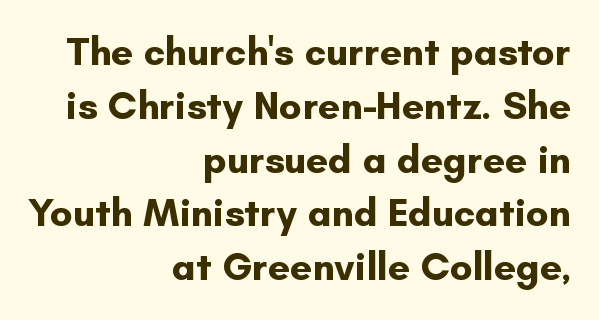
Q: Is the text bold? A: Yes.
Q: Is the text italic (slanted)? A: No, it is upright.
Q: Is the typeface a serif or a sans-serif typeface? A: Sans-serif.
Q: Is the text underlined? A: No.
Q: How is the paragraph aligned? A: Right-aligned.
Q: Is the spacing between letters normal or unusually wide? A: Normal.
Q: Is the spacing between lines tight, normal or loose? A: Normal.
Q: Width (condensed, normal, or wide)? A: Normal.
Q: Stroke contrast? A: Low.
Q: x-height? A: Small.
Q: Monospaced? A: No.
